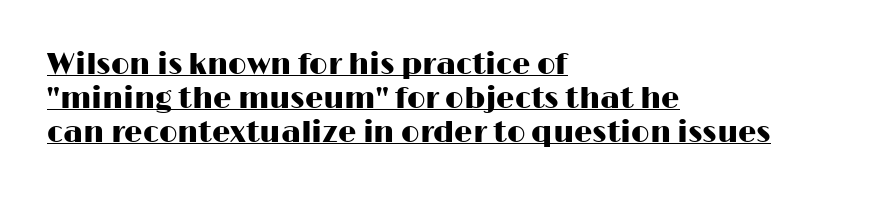
{"serif": "no", "italic": "no", "width": "wide", "stroke_contrast": "high", "x_height": "medium", "monospaced": "no", "underline": "yes", "align": "left", "line_spacing_ratio": 1.17, "letter_spacing": "normal", "letter_spacing_em": 0.0, "glyph_px": 29}
